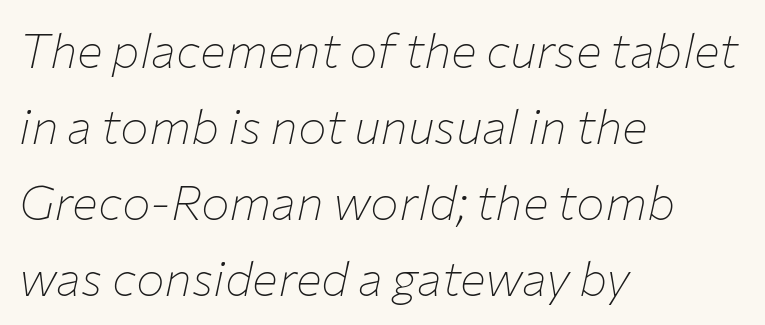
Q: Is the text bold? A: No.
Q: Is the text italic (slanted)? A: Yes, it leans right by about 12 degrees.
Q: Is the text underlined? A: No.
Q: How is the paragraph aligned? A: Left-aligned.
Q: Is the spacing between letters normal or unusually wide? A: Normal.
Q: Is the spacing between lines tight, normal or loose? A: Normal.
Q: Width (condensed, normal, or wide)? A: Normal.
Q: Stroke contrast? A: Low.
Q: x-height? A: Medium.
Q: Monospaced? A: No.
